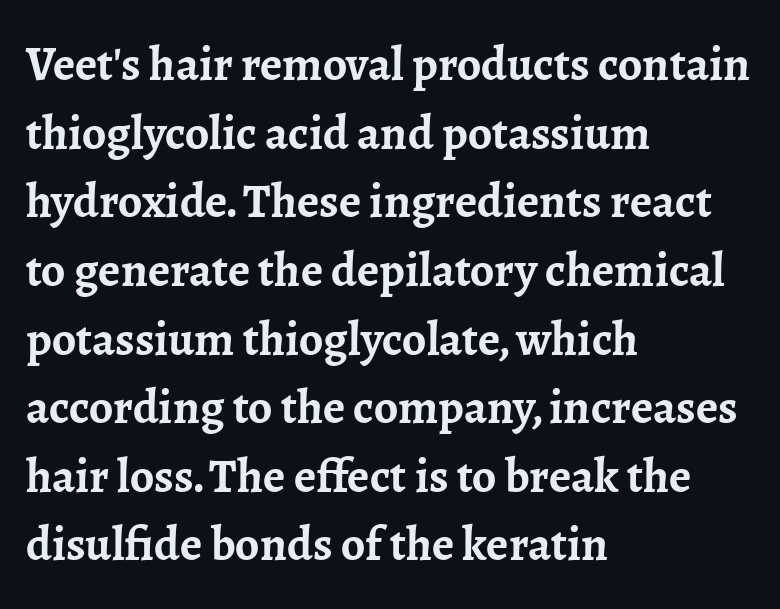
The image shows 48 px semibold serif type, upright; set left-aligned, normal line spacing (1.43x), normal letter spacing, not underlined; low stroke contrast and a medium x-height.
